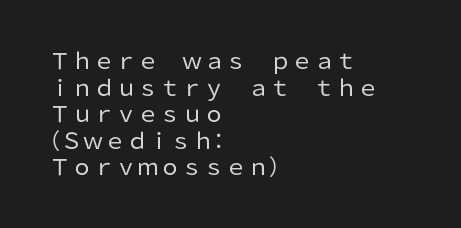
The image shows 22 px text type, upright; set left-aligned, line spacing 1.21x, normal letter spacing, not underlined.
